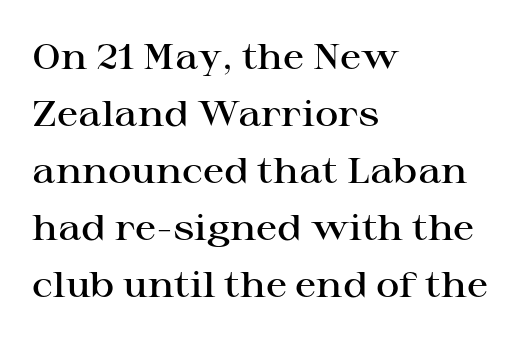
Q: Is the text bold? A: Semi-bold.
Q: Is the text italic (slanted)? A: No, it is upright.
Q: Is the typeface a serif or a sans-serif typeface? A: Serif.
Q: Is the text underlined? A: No.
Q: How is the paragraph aligned? A: Left-aligned.
Q: Is the spacing between letters normal or unusually wide? A: Normal.
Q: Is the spacing between lines tight, normal or loose? A: Normal.
Q: Width (condensed, normal, or wide)? A: Wide.
Q: Stroke contrast? A: High.
Q: x-height? A: Medium.
Q: Monospaced? A: No.
